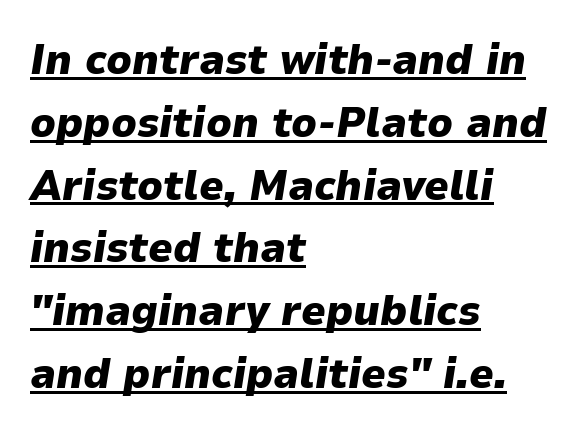
A continuous stroke trails under the words, as in a hyperlink. This sample keeps an unexceptional amount of space between lines. Italic: yes, the glyphs are oblique. All the whitespace from short lines collects on the right.
